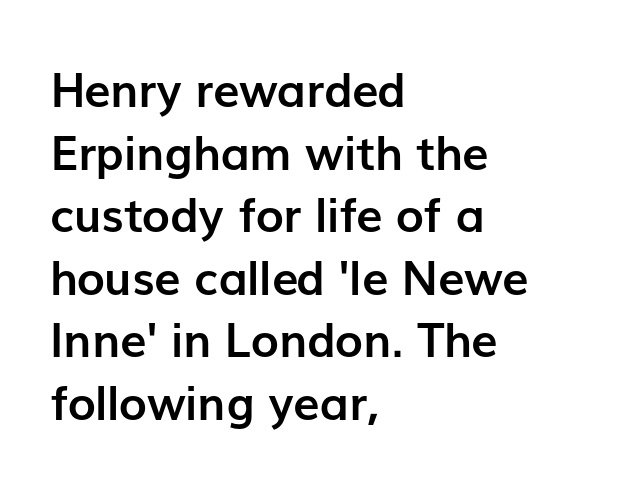
The image shows 47 px semibold sans-serif type, upright; set left-aligned, normal line spacing (1.33x), normal letter spacing, not underlined; low stroke contrast and a medium x-height.
